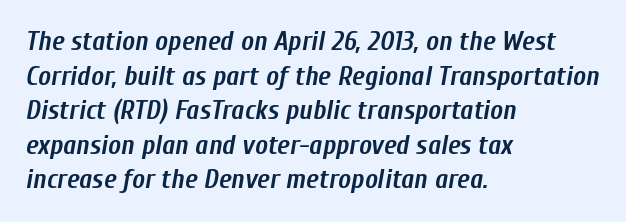
The image shows 27 px bold type, italic (leaning right); set left-aligned, normal line spacing (1.28x), normal letter spacing, not underlined.
